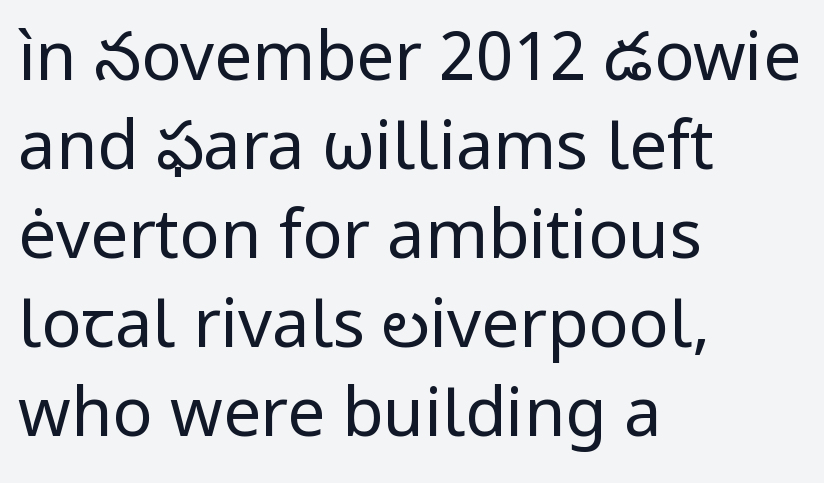
Q: Is the text bold? A: No.
Q: Is the text italic (slanted)? A: No, it is upright.
Q: Is the typeface a serif or a sans-serif typeface? A: Sans-serif.
Q: Is the text underlined? A: No.
Q: How is the paragraph aligned? A: Left-aligned.
Q: Is the spacing between letters normal or unusually wide? A: Normal.
Q: Is the spacing between lines tight, normal or loose? A: Normal.
Q: Width (condensed, normal, or wide)? A: Normal.
Q: Stroke contrast? A: Low.
Q: x-height? A: Medium.
Q: Monospaced? A: No.
